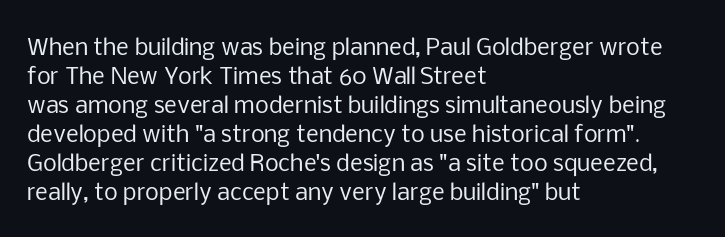
The image shows 22 px text type, upright; set left-aligned, normal line spacing (1.32x), normal letter spacing, not underlined.
